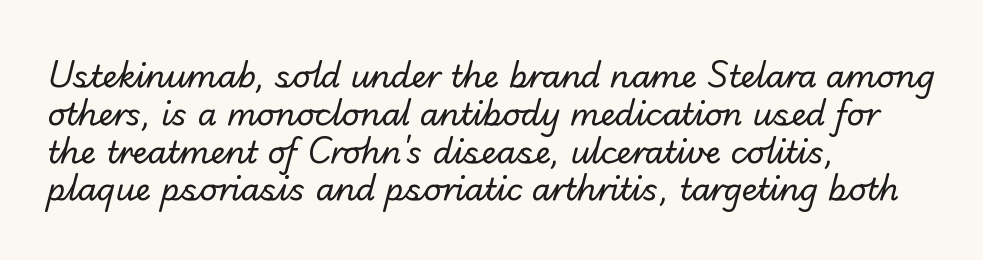
{"serif": "no", "bold": "no", "weight": "regular", "width": "normal", "stroke_contrast": "low", "x_height": "small", "monospaced": "no", "underline": "no", "align": "left", "line_spacing_ratio": 1.22, "letter_spacing": "normal", "letter_spacing_em": 0.0, "glyph_px": 31}
